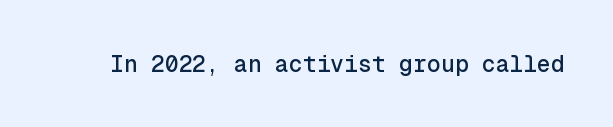
Q: Is the text italic (slanted)? A: No, it is upright.
Q: Is the text underlined? A: No.
Q: Is the spacing between letters normal or unusually wide? A: Normal.
